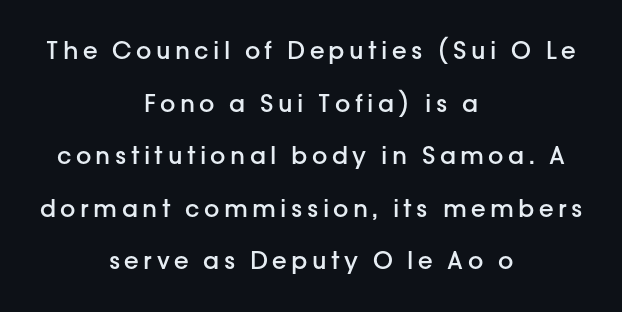
Q: Is the text bold? A: Semi-bold.
Q: Is the text italic (slanted)? A: No, it is upright.
Q: Is the text underlined? A: No.
Q: How is the paragraph aligned? A: Centered.
Q: Is the spacing between lines tight, normal or loose? A: Loose.
